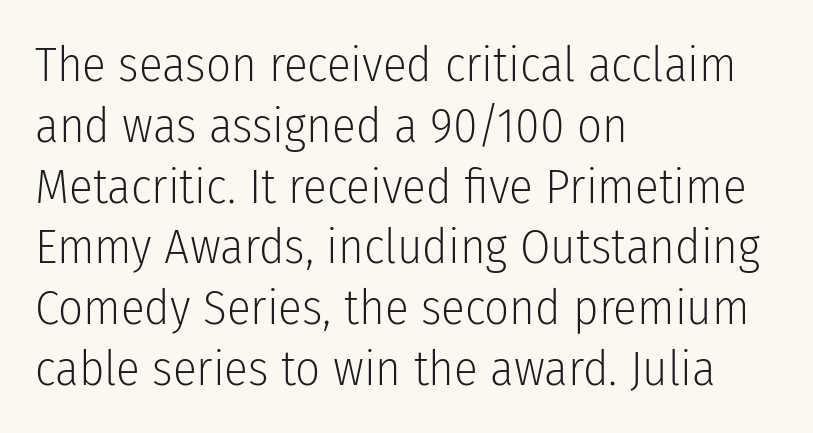
Q: Is the text bold? A: No.
Q: Is the text italic (slanted)? A: No, it is upright.
Q: Is the typeface a serif or a sans-serif typeface? A: Sans-serif.
Q: Is the text underlined? A: No.
Q: How is the paragraph aligned? A: Left-aligned.
Q: Is the spacing between letters normal or unusually wide? A: Normal.
Q: Width (condensed, normal, or wide)? A: Condensed.
Q: Stroke contrast? A: Low.
Q: x-height? A: Medium.
Q: Monospaced? A: No.
